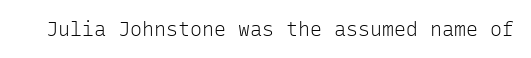
{"italic": "no", "bold": "no", "underline": "no", "letter_spacing": "normal", "letter_spacing_em": 0.0, "glyph_px": 20}
